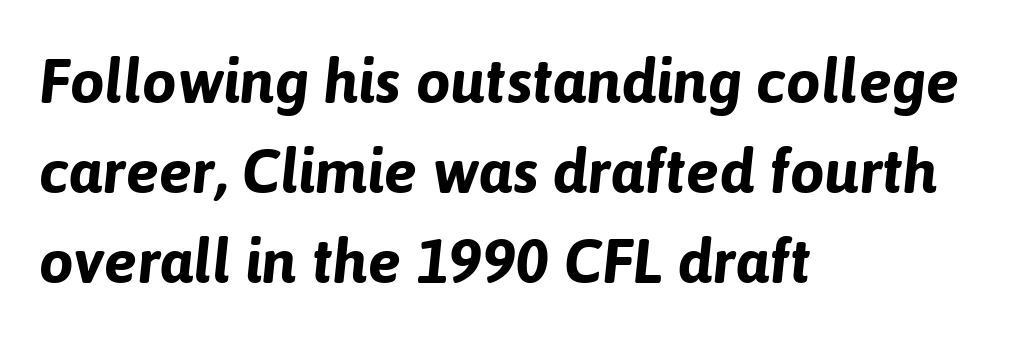
The image shows 62 px bold type, italic (leaning right); set left-aligned, normal line spacing (1.45x), normal letter spacing, not underlined; low stroke contrast and a medium x-height.
